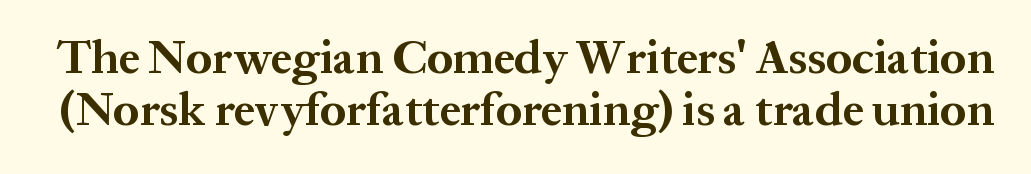
{"serif": "yes", "italic": "no", "bold": "yes", "weight": "bold", "width": "normal", "stroke_contrast": "medium", "x_height": "medium", "monospaced": "no", "underline": "no", "line_spacing": "tight", "line_spacing_ratio": 1.1, "letter_spacing": "normal", "letter_spacing_em": 0.0, "glyph_px": 47}
